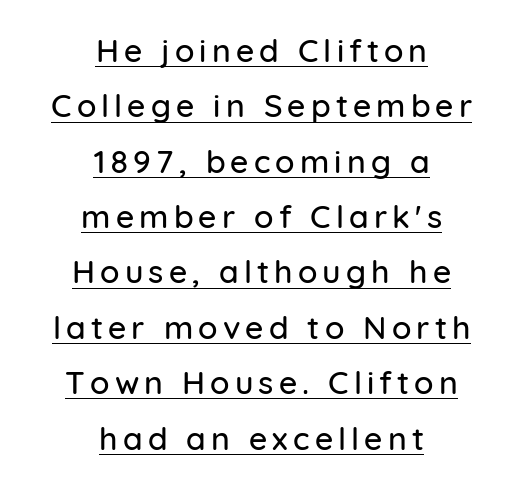
Q: Is the text italic (slanted)? A: No, it is upright.
Q: Is the typeface a serif or a sans-serif typeface? A: Sans-serif.
Q: Is the text underlined? A: Yes.
Q: How is the paragraph aligned? A: Centered.
Q: Width (condensed, normal, or wide)? A: Normal.
Q: Stroke contrast? A: Low.
Q: x-height? A: Medium.
Q: Monospaced? A: No.
